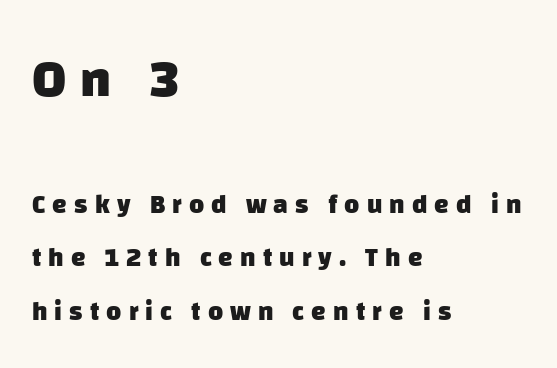
{"serif": "no", "bold": "yes", "weight": "heavy", "width": "normal", "stroke_contrast": "low", "x_height": "large", "monospaced": "no", "underline": "no", "align": "left", "line_spacing": "loose", "line_spacing_ratio": 2.06, "letter_spacing": "wide", "letter_spacing_em": 0.27, "larger_block": "first", "size_ratio": 2.0, "glyph_px": 52}
